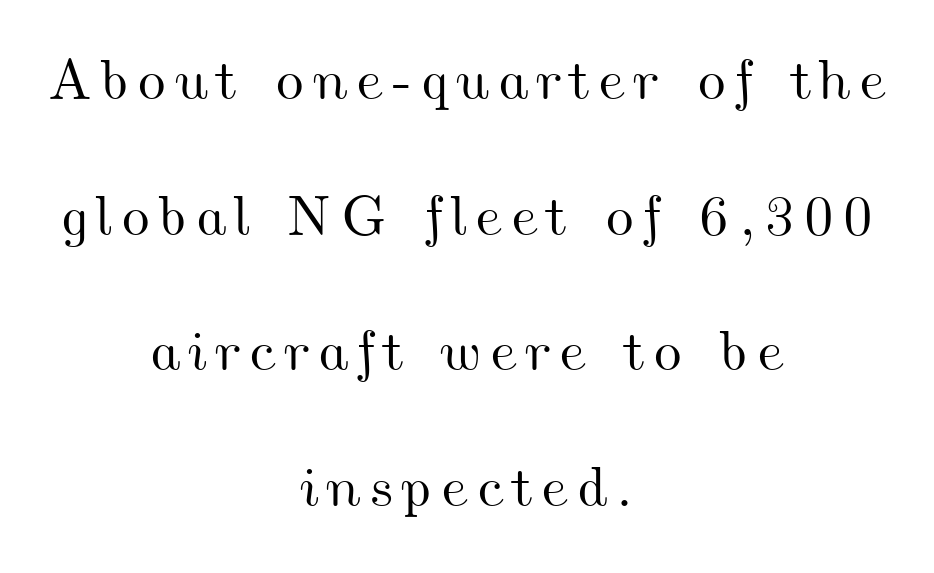
{"width": "wide", "stroke_contrast": "medium", "x_height": "small", "monospaced": "no", "underline": "no", "align": "center", "line_spacing": "loose", "line_spacing_ratio": 2.38, "glyph_px": 57}
